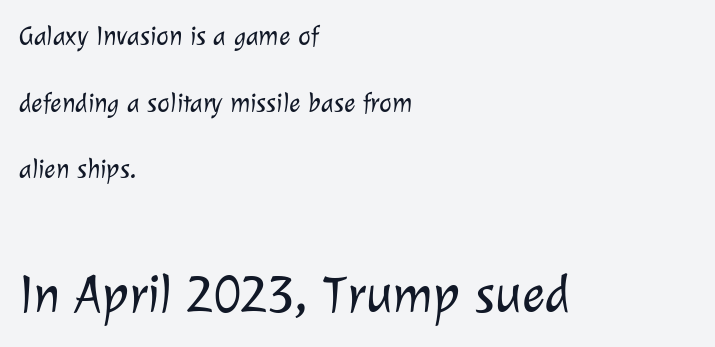
The image shows 54 px light sans-serif type; set left-aligned, loose line spacing (2.47x), normal letter spacing, not underlined; the second (bottom) block is 2.0x larger; low stroke contrast and a medium x-height.
